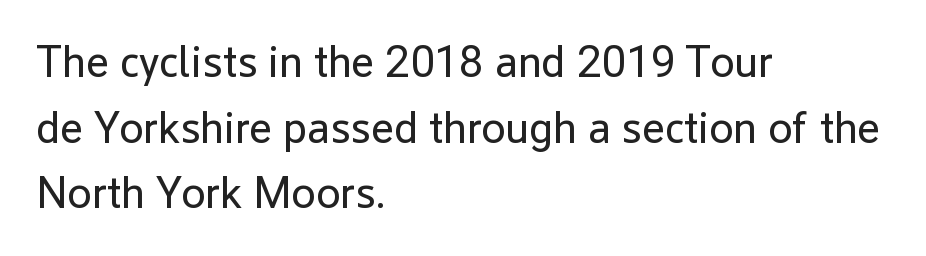
The image shows 44 px regular-weight sans-serif type, upright; set left-aligned, normal line spacing (1.49x), normal letter spacing, not underlined; low stroke contrast and a medium x-height.
